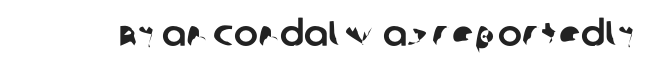
The image shows 36 px sans-serif type; set normal letter spacing, not underlined; low stroke contrast and a large x-height.
